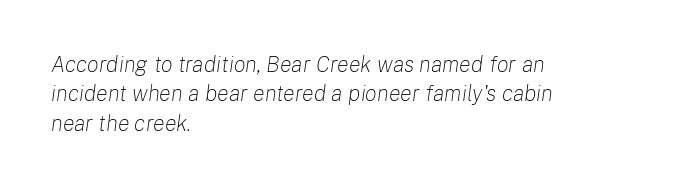
The type is set solid horizontally, with unmodified tracking. Is there much room between lines? A standard amount, neither cramped nor airy. The characters are drawn with everyday or finer stroke widths. Emphasis-style slanted type is in use. Beneath every word, the page is bare. The passage is arranged the way most books set body copy — flush left.
